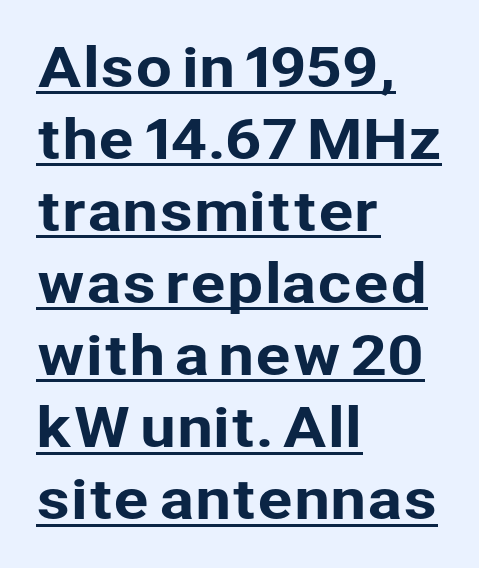
The image shows 53 px sans-serif type, upright; set left-aligned, normal line spacing (1.36x), normal letter spacing, underlined; low stroke contrast and a medium x-height.
